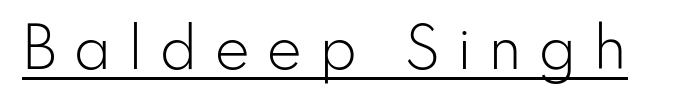
Q: Is the text bold? A: No.
Q: Is the text italic (slanted)? A: No, it is upright.
Q: Is the typeface a serif or a sans-serif typeface? A: Sans-serif.
Q: Is the text underlined? A: Yes.
Q: Is the spacing between letters normal or unusually wide? A: Unusually wide.
Q: Width (condensed, normal, or wide)? A: Normal.
Q: Stroke contrast? A: Low.
Q: x-height? A: Small.
Q: Monospaced? A: No.
